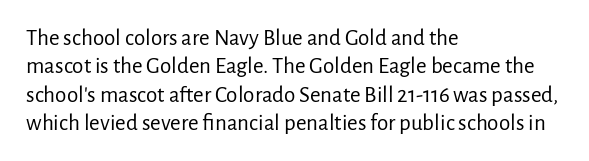
{"italic": "no", "bold": "no", "underline": "no", "align": "left", "line_spacing_ratio": 1.23, "letter_spacing": "normal", "letter_spacing_em": 0.0, "glyph_px": 23}
